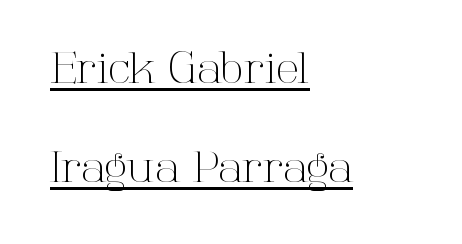
Q: Is the text bold? A: No.
Q: Is the text italic (slanted)? A: No, it is upright.
Q: Is the typeface a serif or a sans-serif typeface? A: Serif.
Q: Is the text underlined? A: Yes.
Q: How is the paragraph aligned? A: Left-aligned.
Q: Is the spacing between letters normal or unusually wide? A: Normal.
Q: Is the spacing between lines tight, normal or loose? A: Loose.
Q: Width (condensed, normal, or wide)? A: Normal.
Q: Stroke contrast? A: High.
Q: x-height? A: Medium.
Q: Monospaced? A: No.
